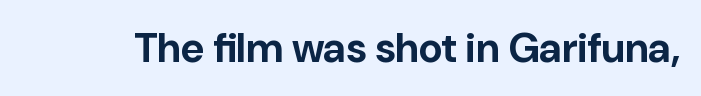
The image shows 41 px bold sans-serif type, upright; set normal letter spacing, not underlined; low stroke contrast and a medium x-height.
